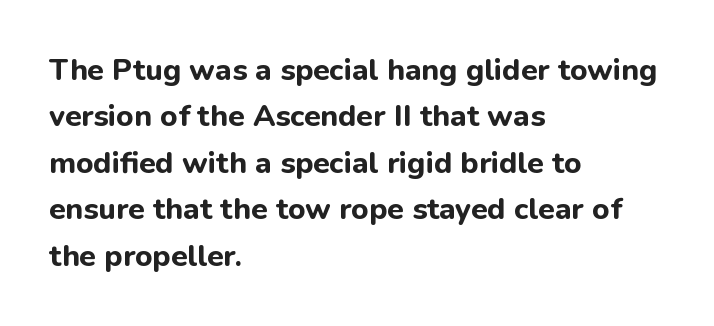
{"serif": "no", "italic": "no", "bold": "yes", "weight": "bold", "width": "normal", "stroke_contrast": "low", "x_height": "medium", "monospaced": "no", "underline": "no", "align": "left", "line_spacing": "normal", "line_spacing_ratio": 1.55, "letter_spacing": "normal", "letter_spacing_em": 0.0, "glyph_px": 30}
